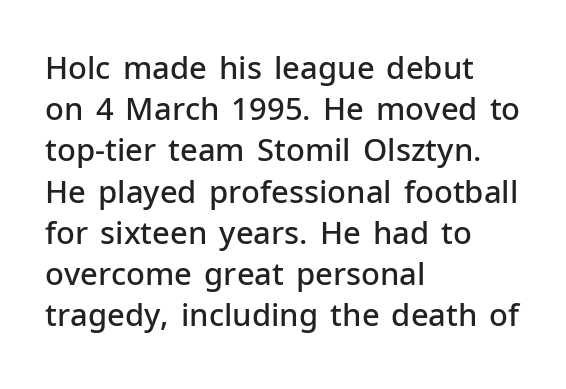
The image shows 31 px semibold sans-serif type, upright; set left-aligned, normal line spacing (1.33x), normal letter spacing, not underlined; low stroke contrast and a medium x-height.
